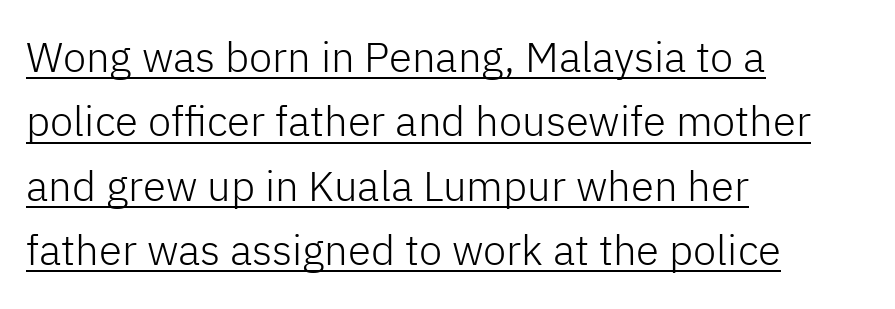
The image shows 42 px light sans-serif type, upright; set left-aligned, normal line spacing (1.53x), normal letter spacing, underlined; low stroke contrast and a medium x-height.
